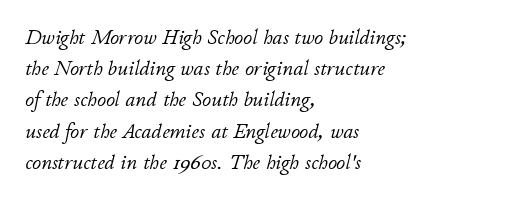
Teacher's note: observe the even left margin — that is flush-left alignment. The specimen omits any rule beneath the text block's lines. The face used here has a pronounced slope to its letters. No letter is thick-stroked: the sample isn't bold. Glyph-to-glyph distance matches everyday printed text. Horizontal bands of white between lines are of average thickness.
